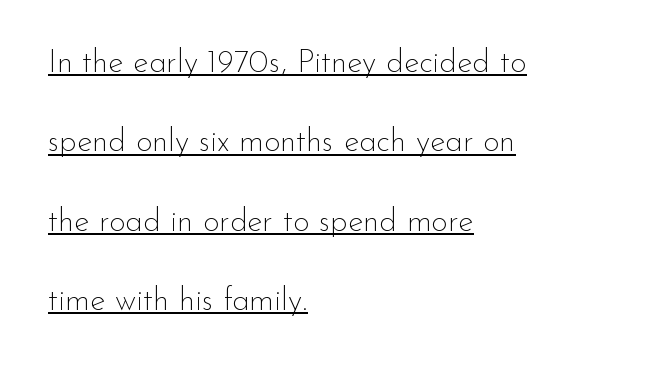
{"serif": "no", "italic": "no", "bold": "no", "weight": "thin", "width": "normal", "stroke_contrast": "low", "x_height": "small", "monospaced": "no", "underline": "yes", "align": "left", "line_spacing": "loose", "line_spacing_ratio": 2.48, "letter_spacing": "normal", "letter_spacing_em": 0.0, "glyph_px": 32}
